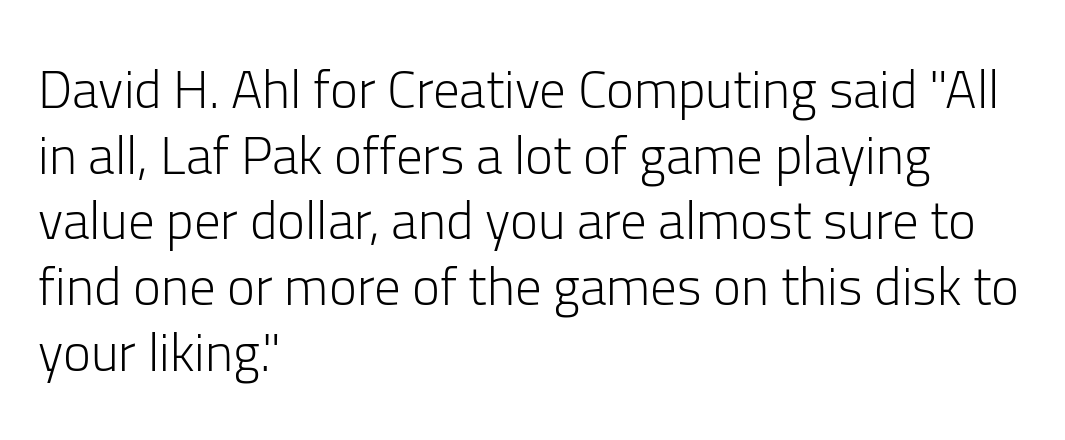
{"serif": "no", "italic": "no", "bold": "no", "weight": "light", "width": "normal", "stroke_contrast": "low", "x_height": "medium", "monospaced": "no", "underline": "no", "align": "left", "line_spacing_ratio": 1.24, "letter_spacing": "normal", "letter_spacing_em": 0.0, "glyph_px": 53}
